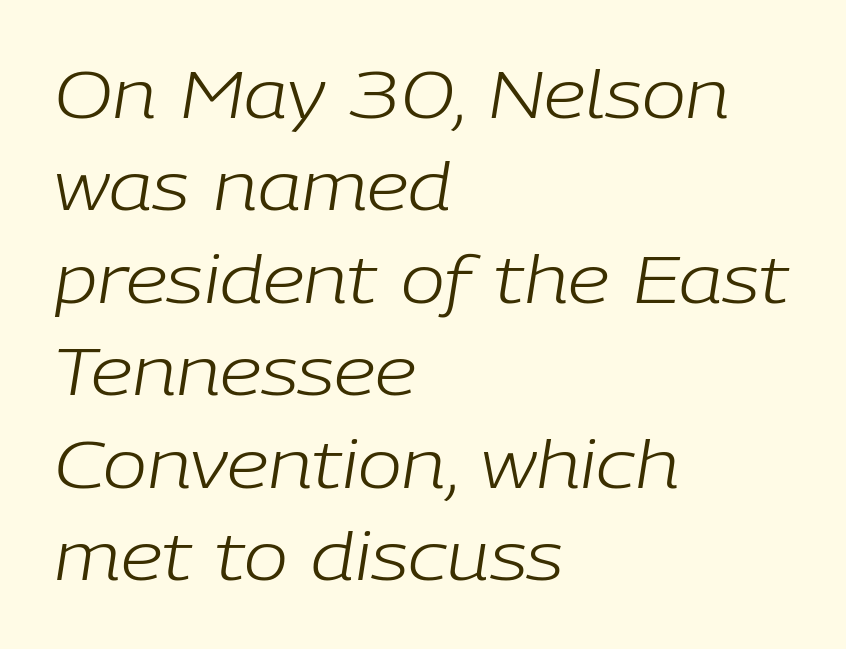
The image shows 66 px light type, italic (leaning right); set left-aligned, normal line spacing (1.4x), normal letter spacing, not underlined; low stroke contrast and a medium x-height.
